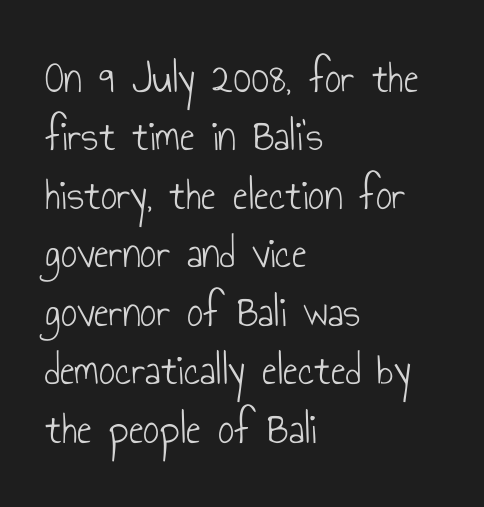
Weight: not bold — regular or lighter. Each letter keeps its own natural width here, so spacing adapts to shape. Honestly, there is no underline to notice here at all. Leading: standard. Is this a sans? Yes — the strokes have no serifs.
